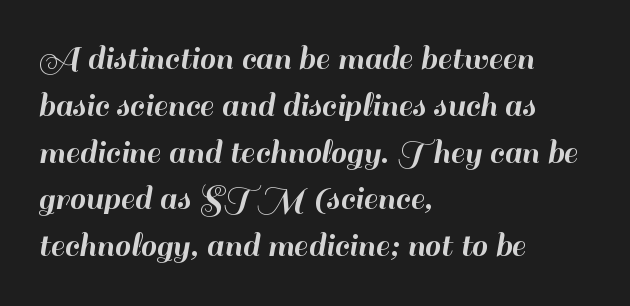
The image shows 36 px sans-serif type; set left-aligned, normal line spacing (1.3x), normal letter spacing, not underlined; high stroke contrast and a small x-height.
